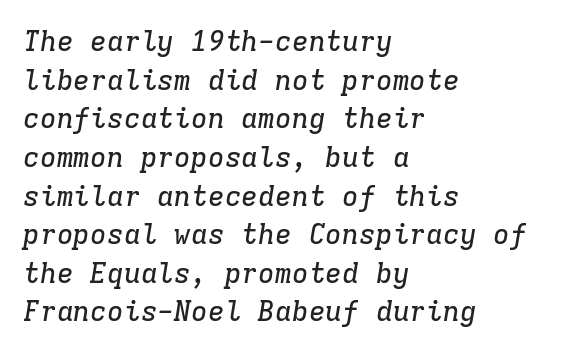
{"serif": "yes", "italic": "yes", "lean": "right", "slant_degrees": 9, "width": "normal", "stroke_contrast": "low", "x_height": "medium", "monospaced": "yes", "underline": "no", "align": "left", "line_spacing": "normal", "line_spacing_ratio": 1.38, "letter_spacing": "normal", "letter_spacing_em": 0.0, "glyph_px": 28}
